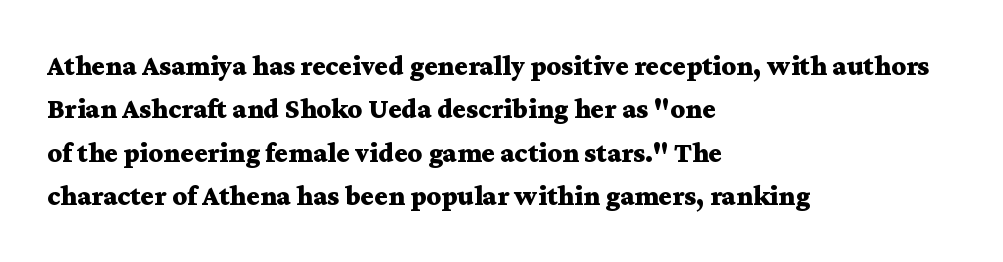
Q: Is the text bold? A: Yes.
Q: Is the text italic (slanted)? A: No, it is upright.
Q: Is the typeface a serif or a sans-serif typeface? A: Serif.
Q: Is the text underlined? A: No.
Q: How is the paragraph aligned? A: Left-aligned.
Q: Is the spacing between letters normal or unusually wide? A: Normal.
Q: Is the spacing between lines tight, normal or loose? A: Normal.
Q: Width (condensed, normal, or wide)? A: Wide.
Q: Stroke contrast? A: Medium.
Q: x-height? A: Medium.
Q: Monospaced? A: No.
